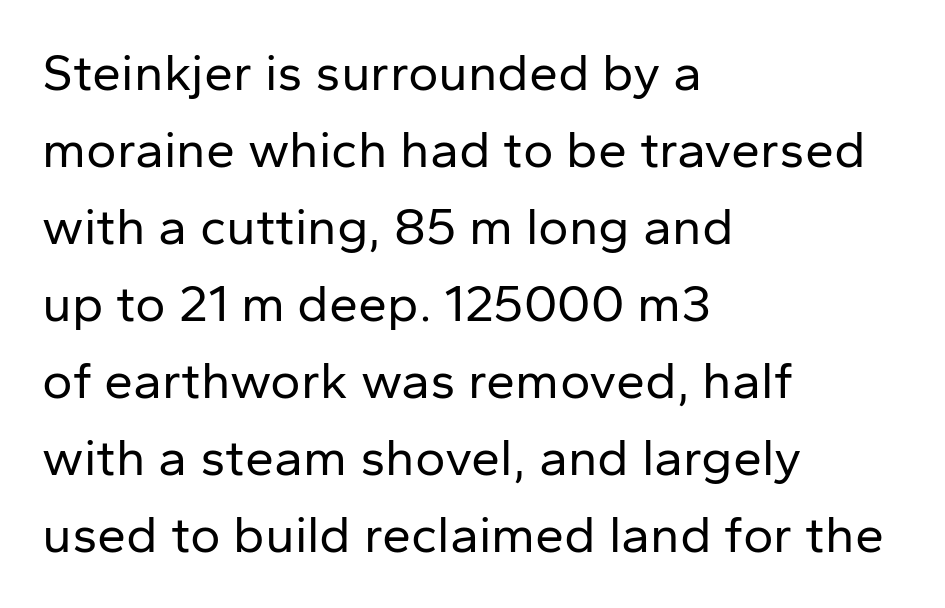
{"serif": "no", "italic": "no", "bold": "no", "weight": "regular", "width": "normal", "stroke_contrast": "low", "x_height": "medium", "monospaced": "no", "underline": "no", "align": "left", "line_spacing": "normal", "line_spacing_ratio": 1.48, "letter_spacing": "normal", "letter_spacing_em": 0.0, "glyph_px": 52}
